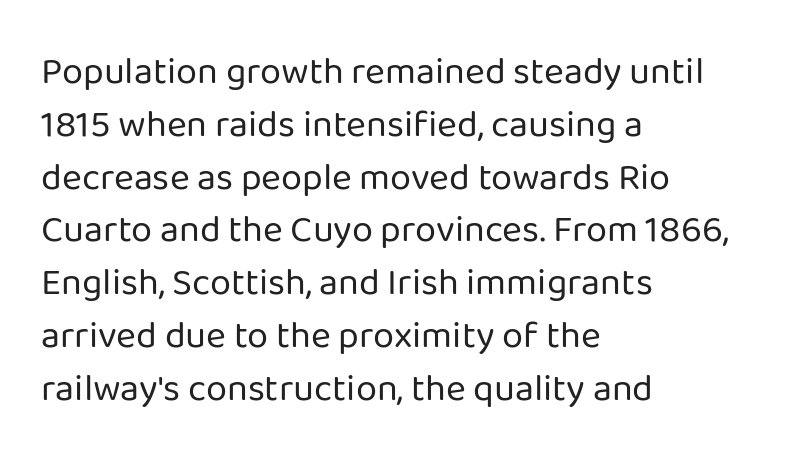
Q: Is the text bold? A: No.
Q: Is the text italic (slanted)? A: No, it is upright.
Q: Is the typeface a serif or a sans-serif typeface? A: Sans-serif.
Q: Is the text underlined? A: No.
Q: How is the paragraph aligned? A: Left-aligned.
Q: Is the spacing between letters normal or unusually wide? A: Normal.
Q: Is the spacing between lines tight, normal or loose? A: Normal.
Q: Width (condensed, normal, or wide)? A: Normal.
Q: Stroke contrast? A: Low.
Q: x-height? A: Medium.
Q: Monospaced? A: No.
